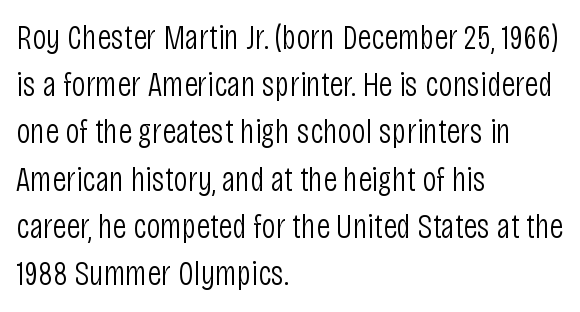
Line beginnings align vertically; line endings do not. It's the straight-up-and-down kind of type. Stroke thickness stays within the range of a standard reading face or lighter. The letters carry no serifs — their stems end cleanly without finishing strokes. Do the characters align in a grid? No, the font is proportional.
